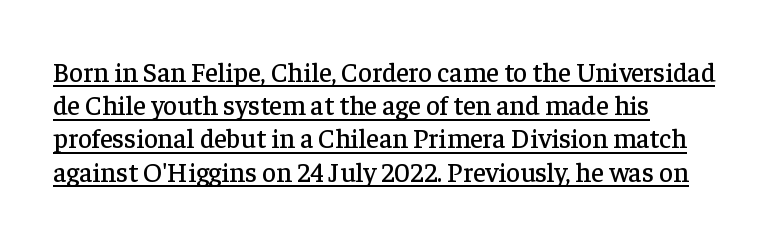
{"italic": "no", "underline": "yes", "align": "left", "line_spacing_ratio": 1.23, "letter_spacing": "normal", "letter_spacing_em": 0.0, "glyph_px": 27}
